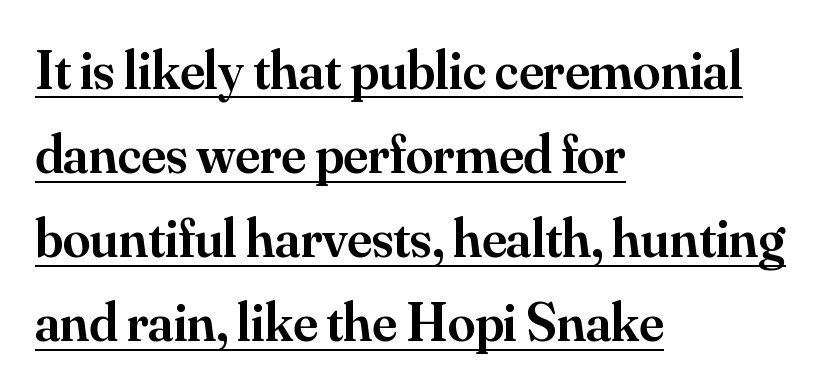
Q: Is the text bold? A: Semi-bold.
Q: Is the text italic (slanted)? A: No, it is upright.
Q: Is the typeface a serif or a sans-serif typeface? A: Serif.
Q: Is the text underlined? A: Yes.
Q: How is the paragraph aligned? A: Left-aligned.
Q: Is the spacing between letters normal or unusually wide? A: Normal.
Q: Is the spacing between lines tight, normal or loose? A: Normal.
Q: Width (condensed, normal, or wide)? A: Normal.
Q: Stroke contrast? A: Medium.
Q: x-height? A: Small.
Q: Monospaced? A: No.
